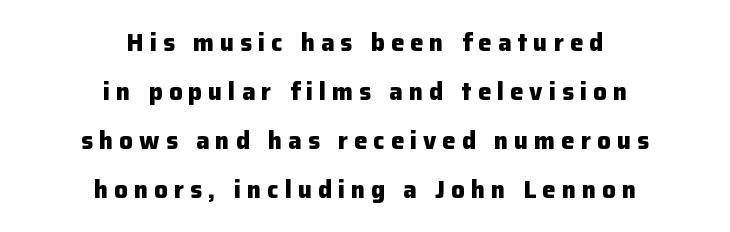
{"italic": "no", "bold": "yes", "underline": "no", "align": "center", "line_spacing": "loose", "line_spacing_ratio": 2.04, "letter_spacing": "wide", "letter_spacing_em": 0.25, "glyph_px": 24}
